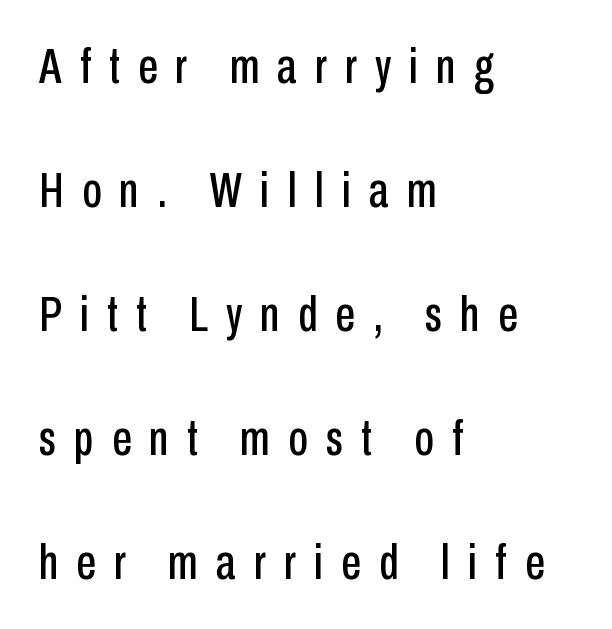
{"serif": "no", "italic": "no", "width": "condensed", "stroke_contrast": "low", "x_height": "medium", "monospaced": "no", "underline": "no", "align": "left", "line_spacing": "loose", "line_spacing_ratio": 2.48, "letter_spacing": "wide", "letter_spacing_em": 0.36, "glyph_px": 50}
